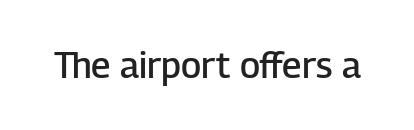
{"serif": "no", "italic": "no", "bold": "semi", "weight": "semibold", "width": "normal", "stroke_contrast": "low", "x_height": "medium", "monospaced": "no", "underline": "no", "letter_spacing": "normal", "letter_spacing_em": 0.0, "glyph_px": 36}
